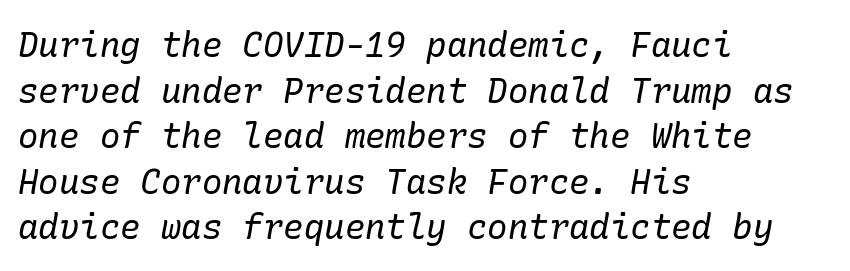
Q: Is the text bold? A: No.
Q: Is the text italic (slanted)? A: Yes, it leans right by about 10 degrees.
Q: Is the typeface a serif or a sans-serif typeface? A: Sans-serif.
Q: Is the text underlined? A: No.
Q: How is the paragraph aligned? A: Left-aligned.
Q: Is the spacing between letters normal or unusually wide? A: Normal.
Q: Is the spacing between lines tight, normal or loose? A: Normal.
Q: Width (condensed, normal, or wide)? A: Normal.
Q: Stroke contrast? A: Low.
Q: x-height? A: Medium.
